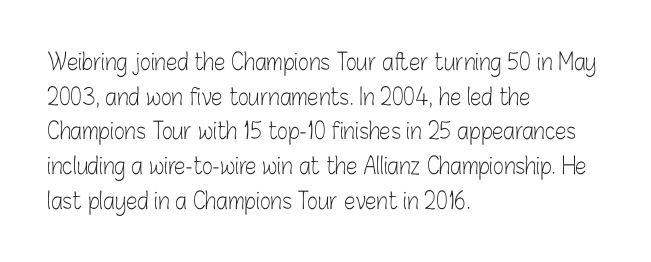
Vertical strokes here are truly vertical. Is the block centered? No — it sits flush against the left margin. Standard letterfit; no display-style spreading of the glyphs. This is not heavy type; no bold has been used.
